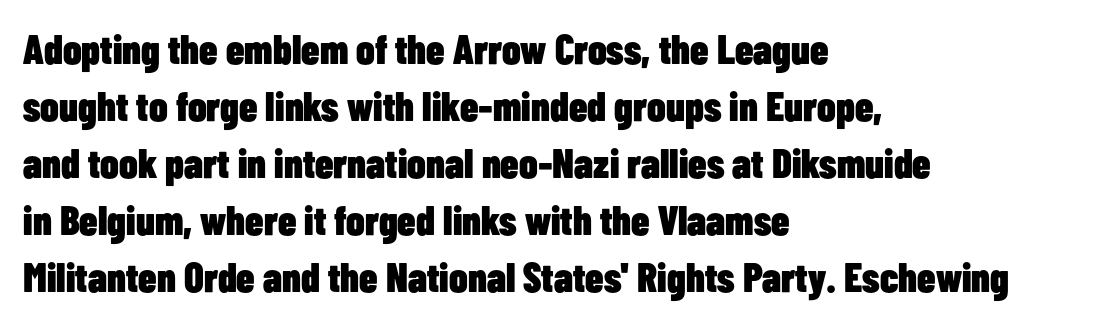
{"serif": "no", "italic": "no", "bold": "yes", "weight": "heavy", "width": "condensed", "stroke_contrast": "low", "x_height": "medium", "monospaced": "no", "underline": "no", "align": "left", "line_spacing": "normal", "line_spacing_ratio": 1.39, "letter_spacing": "normal", "letter_spacing_em": 0.0, "glyph_px": 41}
